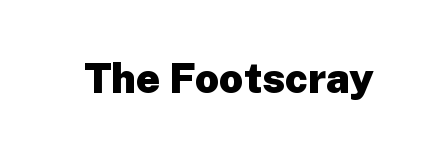
Q: Is the text bold? A: Yes.
Q: Is the text italic (slanted)? A: No, it is upright.
Q: Is the typeface a serif or a sans-serif typeface? A: Sans-serif.
Q: Is the text underlined? A: No.
Q: Is the spacing between letters normal or unusually wide? A: Normal.
Q: Width (condensed, normal, or wide)? A: Normal.
Q: Stroke contrast? A: Low.
Q: x-height? A: Medium.
Q: Monospaced? A: No.
